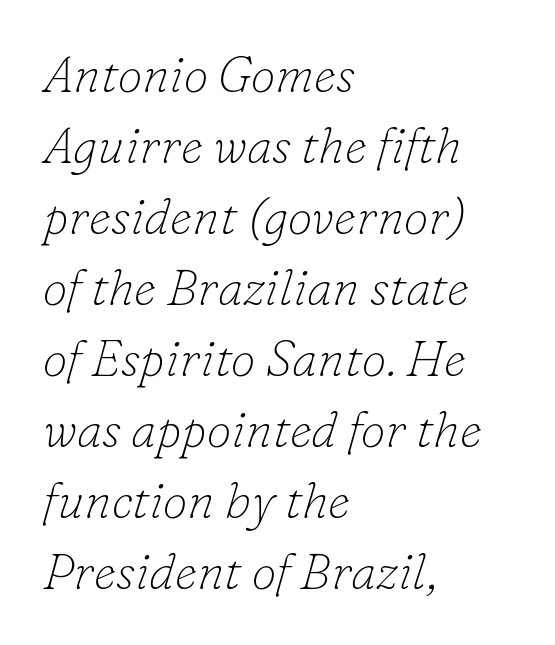
Q: Is the text bold? A: No.
Q: Is the text italic (slanted)? A: Yes, it leans right by about 16 degrees.
Q: Is the typeface a serif or a sans-serif typeface? A: Serif.
Q: Is the text underlined? A: No.
Q: How is the paragraph aligned? A: Left-aligned.
Q: Is the spacing between letters normal or unusually wide? A: Normal.
Q: Is the spacing between lines tight, normal or loose? A: Normal.
Q: Width (condensed, normal, or wide)? A: Normal.
Q: Stroke contrast? A: Low.
Q: x-height? A: Small.
Q: Monospaced? A: No.
